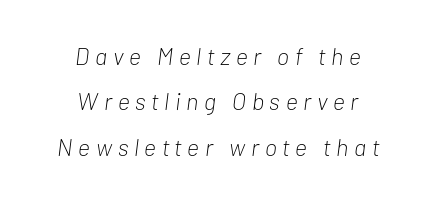
Q: Is the text bold? A: No.
Q: Is the text italic (slanted)? A: Yes, it leans right by about 7 degrees.
Q: Is the text underlined? A: No.
Q: How is the paragraph aligned? A: Centered.
Q: Is the spacing between letters normal or unusually wide? A: Unusually wide.
